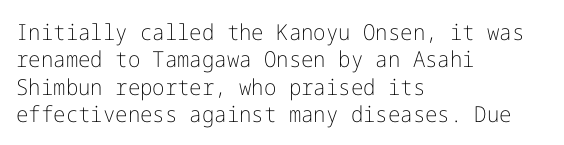
{"italic": "no", "bold": "no", "underline": "no", "align": "left", "line_spacing_ratio": 1.24, "letter_spacing": "normal", "letter_spacing_em": 0.0, "glyph_px": 22}
